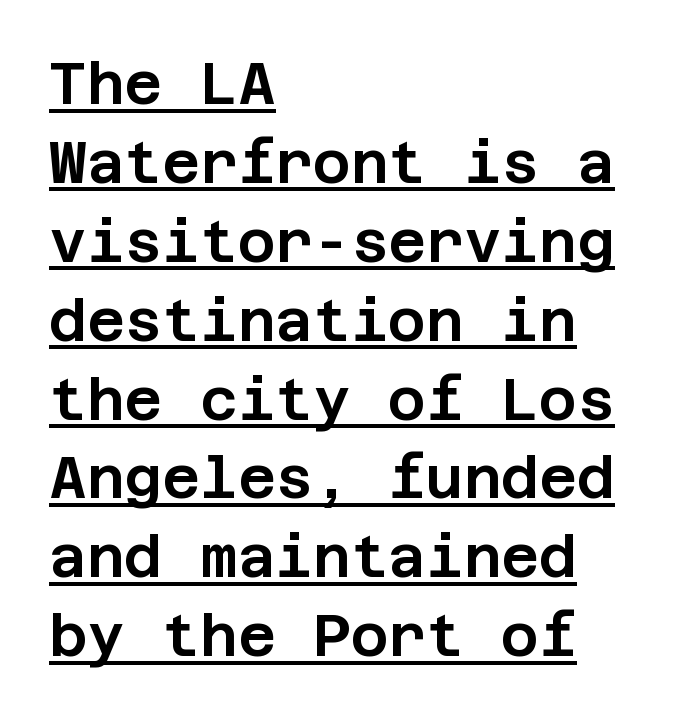
{"serif": "no", "italic": "no", "width": "normal", "stroke_contrast": "low", "x_height": "large", "underline": "yes", "align": "left", "line_spacing": "normal", "line_spacing_ratio": 1.36, "letter_spacing": "normal", "letter_spacing_em": 0.0, "glyph_px": 58}
